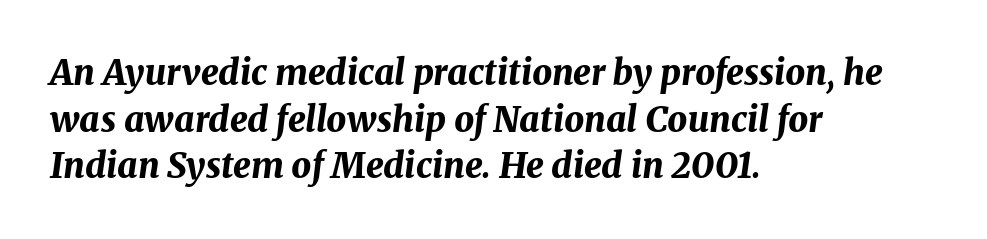
The image shows 35 px bold type, italic (leaning right); set left-aligned, normal line spacing (1.33x), normal letter spacing, not underlined; medium stroke contrast and a medium x-height.
